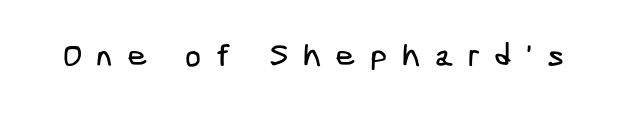
The image shows 32 px condensed sans-serif type; set unusually wide letter spacing (+0.44 em), not underlined; low stroke contrast and a medium x-height.
